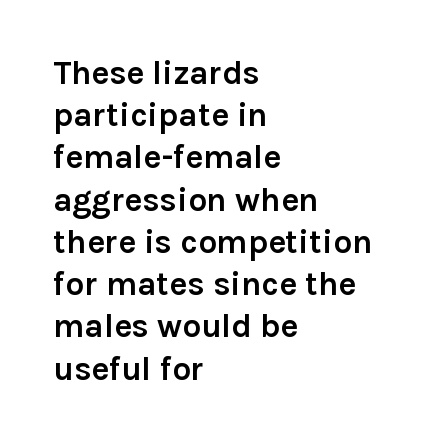
The image shows 33 px semibold sans-serif type, upright; set left-aligned, normal line spacing (1.28x), normal letter spacing, not underlined; low stroke contrast and a medium x-height.
